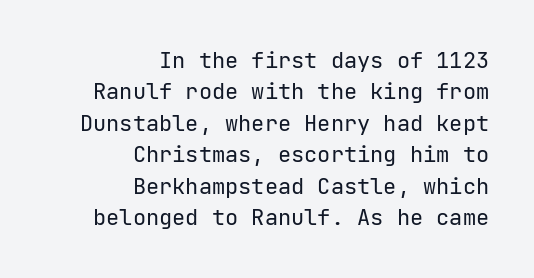
The image shows 22 px text type, upright; set right-aligned, normal line spacing (1.43x), normal letter spacing, not underlined.
